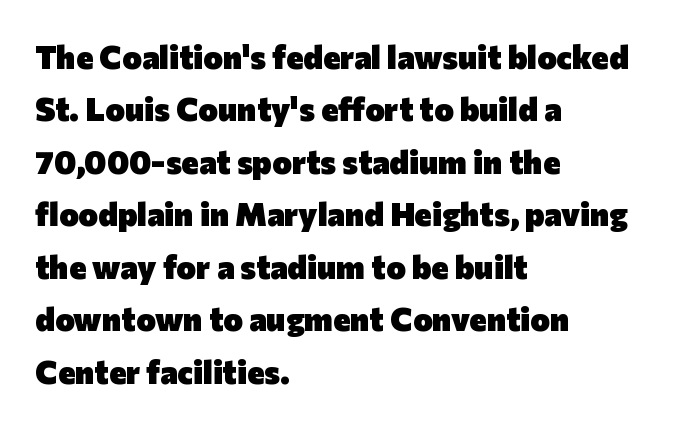
{"serif": "no", "italic": "no", "bold": "yes", "weight": "heavy", "width": "normal", "stroke_contrast": "low", "x_height": "medium", "monospaced": "no", "underline": "no", "align": "left", "line_spacing": "normal", "line_spacing_ratio": 1.59, "letter_spacing": "normal", "letter_spacing_em": 0.0, "glyph_px": 33}
